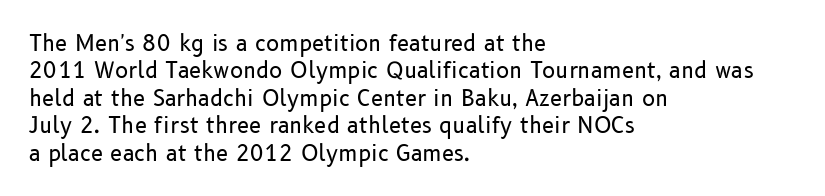
Counters stay open thanks to moderate or lighter strokes. All the whitespace from short lines collects on the right. Normally led — the rows are evenly, conventionally spaced. The glyphs are unaccompanied by any horizontal stroke below them.
